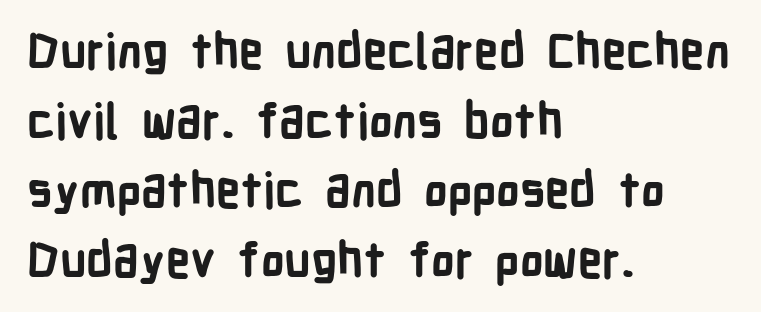
The image shows 48 px bold, condensed sans-serif type, upright; set left-aligned, normal line spacing (1.45x), normal letter spacing, not underlined; low stroke contrast and a medium x-height.
